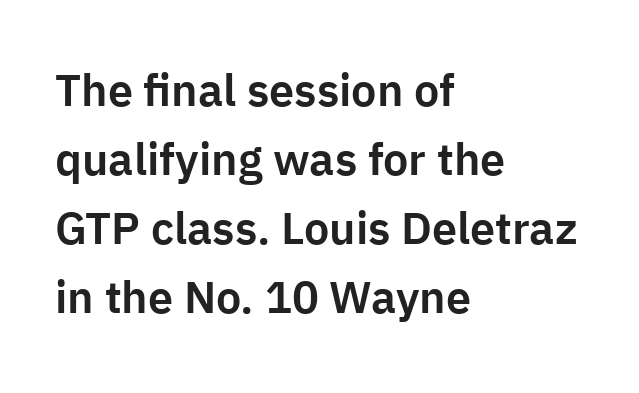
Characters follow at the spacing the type designer built in. No italicization has been applied; the sample stays upright. Looks like regular typesetting: each glyph gets only the width it needs. The vertical gap from one line to the next is medium.
